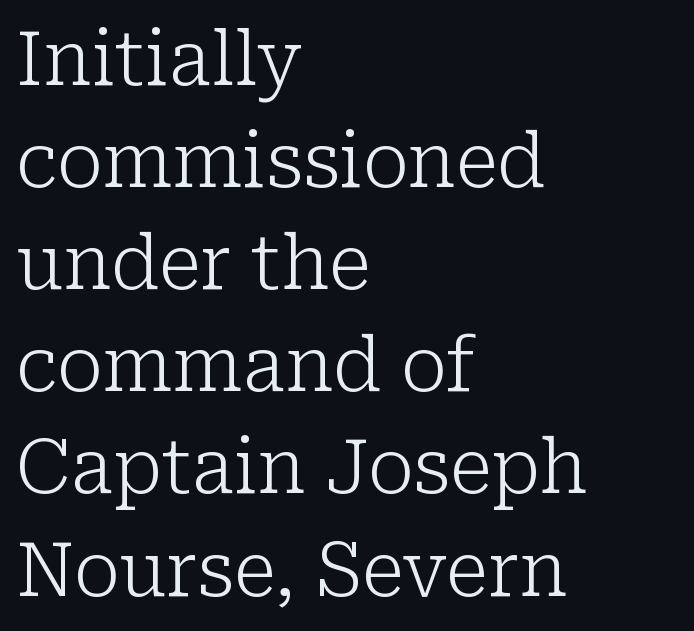
Q: Is the text bold? A: No.
Q: Is the text italic (slanted)? A: No, it is upright.
Q: Is the typeface a serif or a sans-serif typeface? A: Serif.
Q: Is the text underlined? A: No.
Q: How is the paragraph aligned? A: Left-aligned.
Q: Is the spacing between letters normal or unusually wide? A: Normal.
Q: Is the spacing between lines tight, normal or loose? A: Normal.
Q: Width (condensed, normal, or wide)? A: Normal.
Q: Stroke contrast? A: Low.
Q: x-height? A: Medium.
Q: Monospaced? A: No.
